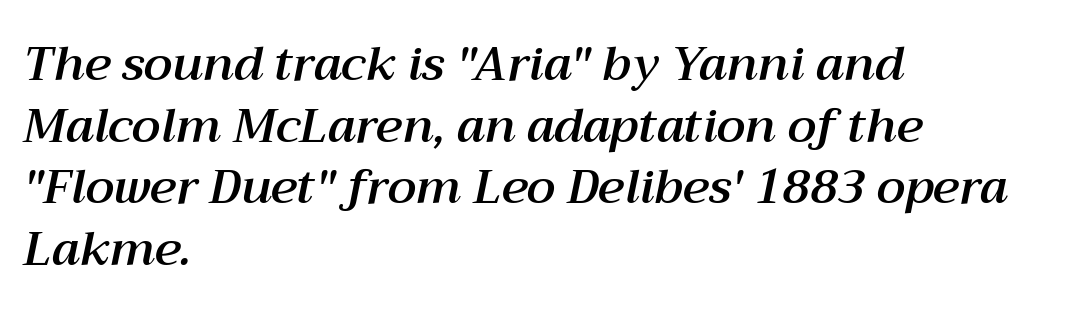
Q: Is the text italic (slanted)? A: Yes, it leans right by about 12 degrees.
Q: Is the text underlined? A: No.
Q: How is the paragraph aligned? A: Left-aligned.
Q: Is the spacing between letters normal or unusually wide? A: Normal.
Q: Is the spacing between lines tight, normal or loose? A: Normal.
Q: Width (condensed, normal, or wide)? A: Normal.
Q: Stroke contrast? A: Medium.
Q: x-height? A: Medium.
Q: Monospaced? A: No.
